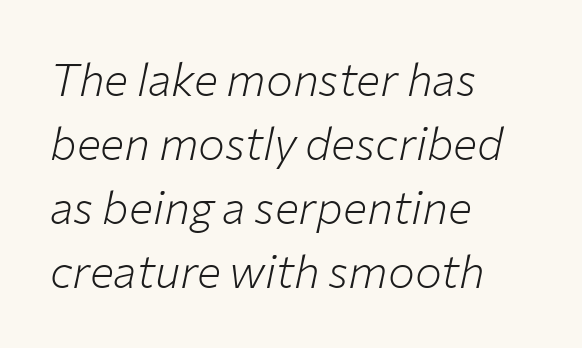
Q: Is the text bold? A: No.
Q: Is the text italic (slanted)? A: Yes, it leans right by about 12 degrees.
Q: Is the text underlined? A: No.
Q: How is the paragraph aligned? A: Left-aligned.
Q: Is the spacing between letters normal or unusually wide? A: Normal.
Q: Is the spacing between lines tight, normal or loose? A: Normal.
Q: Width (condensed, normal, or wide)? A: Normal.
Q: Stroke contrast? A: Low.
Q: x-height? A: Medium.
Q: Monospaced? A: No.
